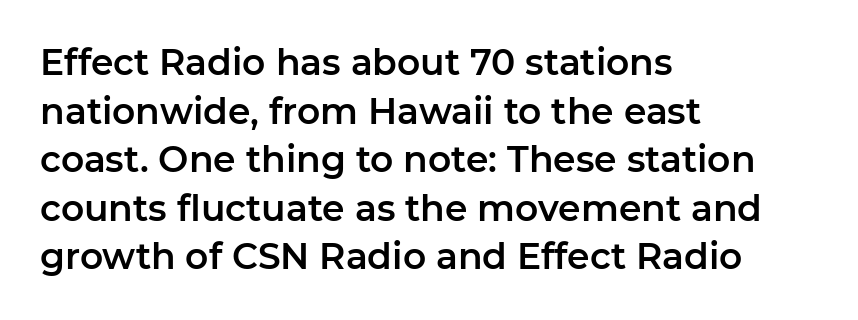
{"serif": "no", "italic": "no", "width": "normal", "stroke_contrast": "low", "x_height": "medium", "monospaced": "no", "underline": "no", "align": "left", "line_spacing": "normal", "line_spacing_ratio": 1.35, "letter_spacing": "normal", "letter_spacing_em": 0.0, "glyph_px": 36}
